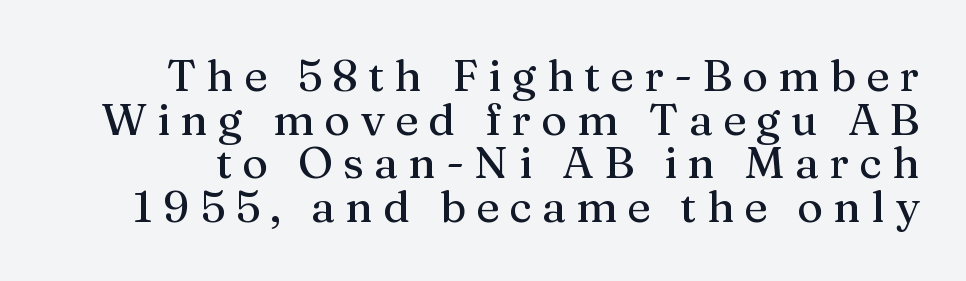
{"serif": "yes", "italic": "no", "width": "normal", "stroke_contrast": "medium", "x_height": "medium", "monospaced": "no", "underline": "no", "line_spacing": "tight", "line_spacing_ratio": 0.99, "letter_spacing": "wide", "letter_spacing_em": 0.23, "glyph_px": 44}
